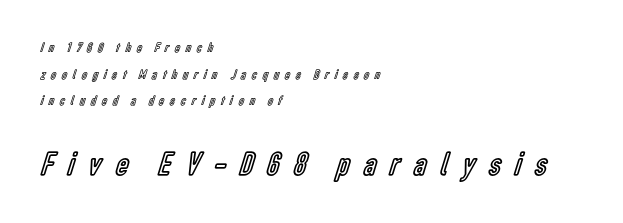
{"width": "condensed", "x_height": "medium", "monospaced": "no", "underline": "no", "align": "left", "line_spacing": "loose", "line_spacing_ratio": 1.91, "letter_spacing": "wide", "letter_spacing_em": 0.42, "larger_block": "second", "size_ratio": 2.43, "glyph_px": 34}
